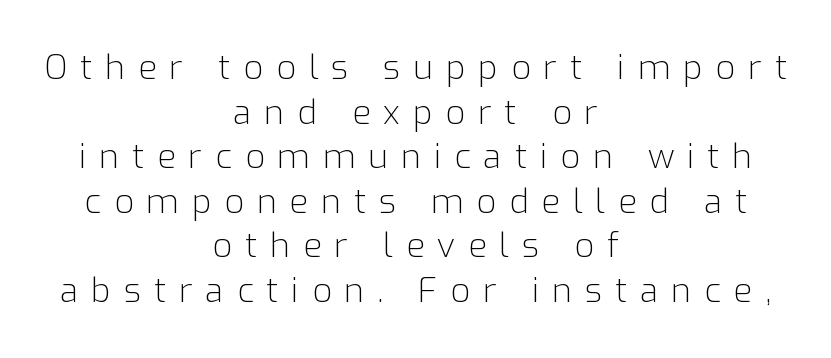
In terms of letterspacing, this is a distinctly airy, spread setting. Weight: not bold — regular or lighter. Type style note: lacks serifs. This rendering features lettering with no underline. The letters stand upright; this is a roman face.
